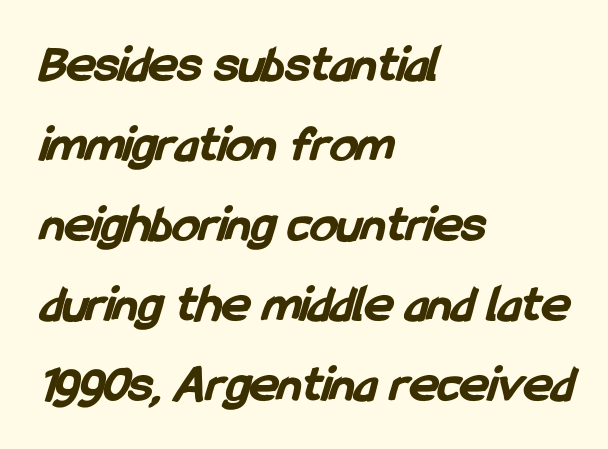
{"serif": "no", "bold": "yes", "weight": "bold", "width": "condensed", "stroke_contrast": "low", "x_height": "medium", "monospaced": "no", "underline": "no", "align": "left", "line_spacing": "normal", "line_spacing_ratio": 1.48, "letter_spacing": "normal", "letter_spacing_em": 0.0, "glyph_px": 54}
